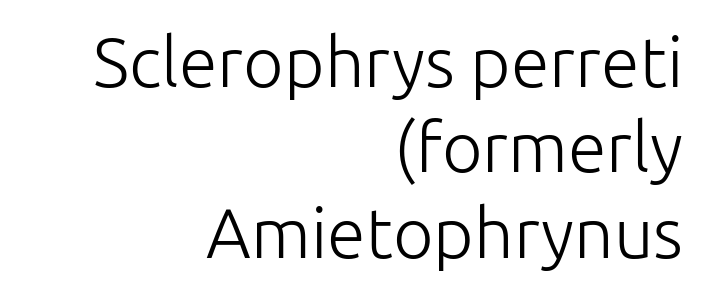
This is the regular roman posture of the typeface. Do the characters align in a grid? No, the font is proportional. Rule under the text: the space is simply empty. This rendering leaves character spacing at its baseline value. These glyphs show unthickened strokes, regular width or finer. Each line ends at the same right margin while the left side varies.
